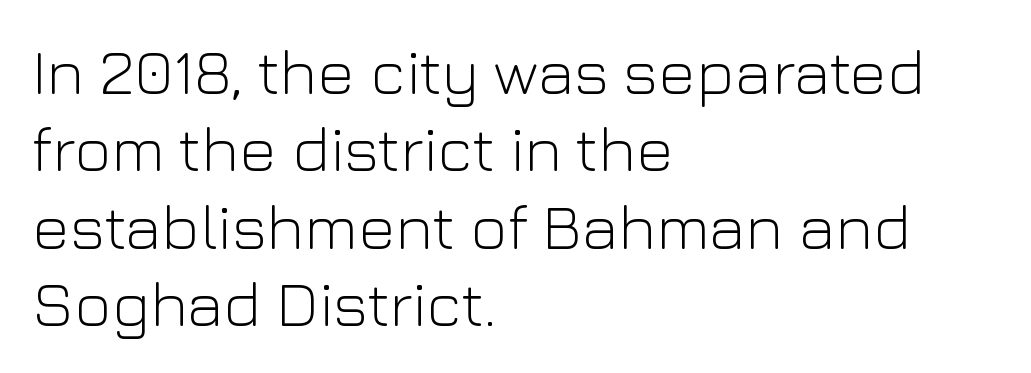
{"serif": "no", "italic": "no", "bold": "no", "weight": "light", "width": "normal", "stroke_contrast": "low", "x_height": "medium", "monospaced": "no", "underline": "no", "align": "left", "line_spacing_ratio": 1.21, "letter_spacing": "normal", "letter_spacing_em": 0.0, "glyph_px": 64}
